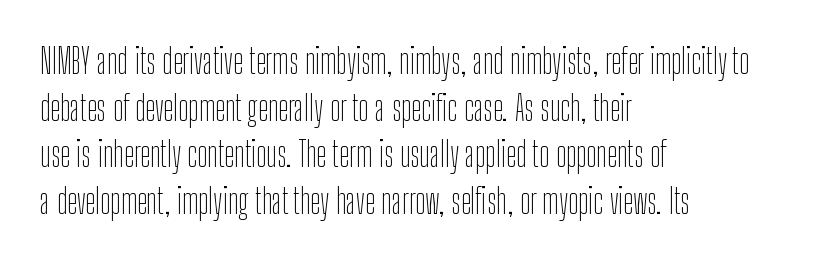
The image shows 34 px thin, condensed sans-serif type, upright; set left-aligned, normal line spacing (1.37x), normal letter spacing, not underlined; low stroke contrast and a medium x-height.
